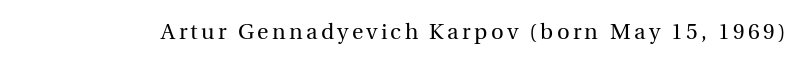
The image shows 22 px text type, upright; set not underlined.
